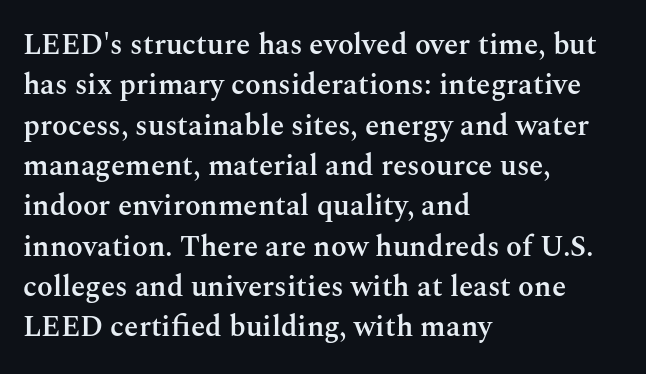
{"serif": "yes", "italic": "no", "bold": "semi", "weight": "semibold", "width": "normal", "stroke_contrast": "medium", "x_height": "medium", "monospaced": "no", "underline": "no", "align": "left", "line_spacing": "normal", "line_spacing_ratio": 1.39, "letter_spacing": "normal", "letter_spacing_em": 0.0, "glyph_px": 29}
